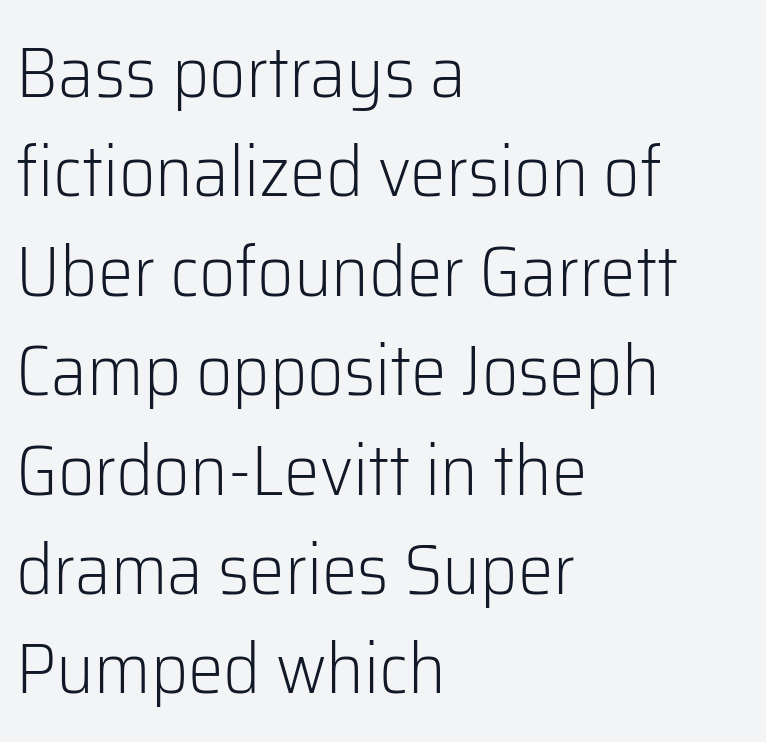
The image shows 71 px light sans-serif type, upright; set left-aligned, normal line spacing (1.4x), normal letter spacing, not underlined; low stroke contrast and a medium x-height.
